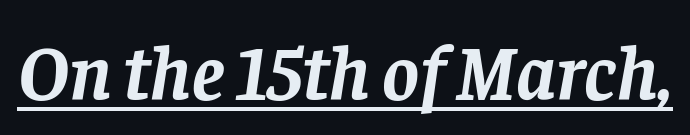
{"serif": "yes", "italic": "yes", "lean": "right", "slant_degrees": 8, "bold": "yes", "weight": "semibold", "width": "normal", "stroke_contrast": "low", "x_height": "large", "monospaced": "no", "underline": "yes", "letter_spacing": "normal", "letter_spacing_em": 0.0, "glyph_px": 78}
